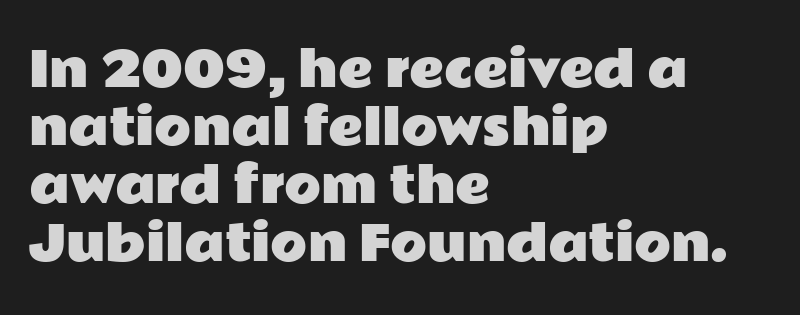
{"serif": "no", "italic": "no", "width": "wide", "stroke_contrast": "low", "x_height": "medium", "monospaced": "no", "underline": "no", "align": "left", "line_spacing_ratio": 1.21, "letter_spacing": "normal", "letter_spacing_em": 0.0, "glyph_px": 48}
